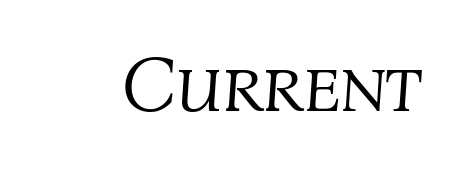
The rendering uses natural spacing where letterforms have individual widths. These lines were composed using italics. Stem width sits at or under what a default text font uses. The passage shown is not underscored anywhere.
